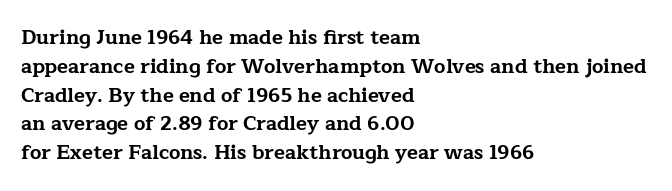
Line starts are locked; line ends wander. Bold? Absolutely — the strokes are thick and heavy. Nobody touched the tracking dial on this one. Bare-footed words on every line. These lines sit exactly where default settings would place them.
